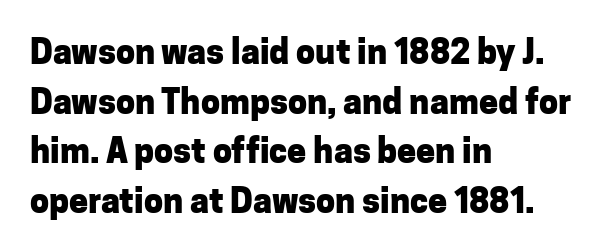
{"serif": "no", "italic": "no", "bold": "yes", "weight": "heavy", "width": "normal", "stroke_contrast": "low", "x_height": "medium", "monospaced": "no", "underline": "no", "align": "left", "line_spacing": "normal", "line_spacing_ratio": 1.46, "letter_spacing": "normal", "letter_spacing_em": 0.0, "glyph_px": 34}
